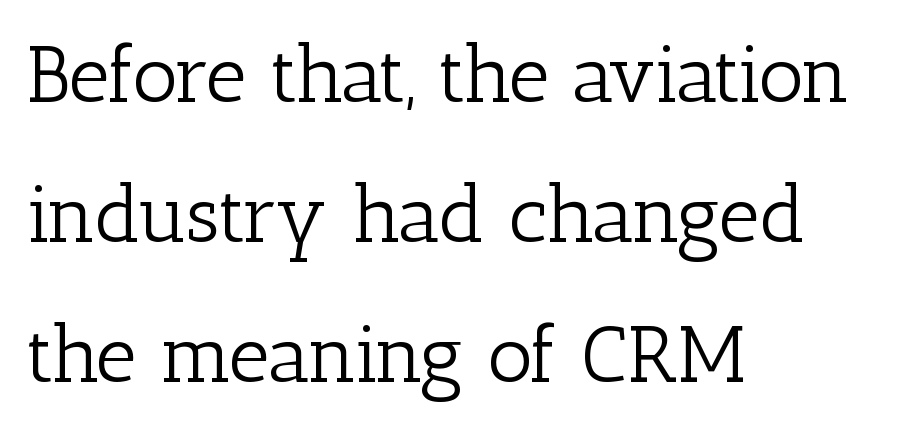
The image shows 80 px light serif type, upright; set left-aligned, line spacing 1.75x, normal letter spacing, not underlined; low stroke contrast and a medium x-height.
